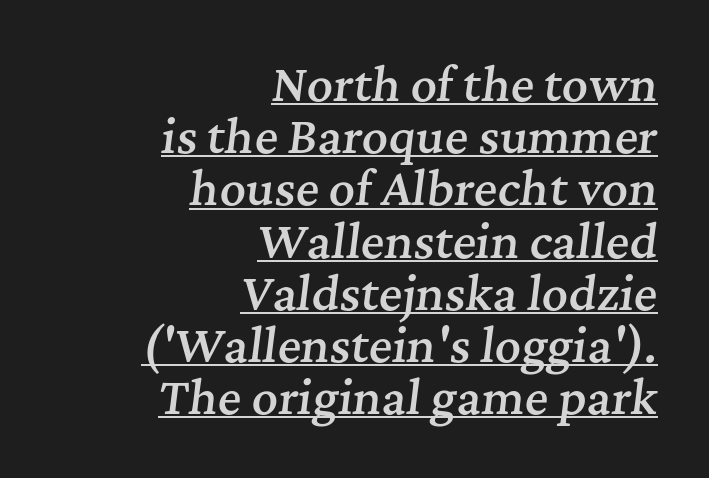
The gaps between neighbouring characters are ordinary and unremarkable. When letters slant like this, we call the style italic. Proportional: the letters do not fall into vertical columns. These lines carry some extra weight — a demibold, not a full bold. Every row of glyphs terminates at an identical x-position on the right. Underlining? Definitely there.
